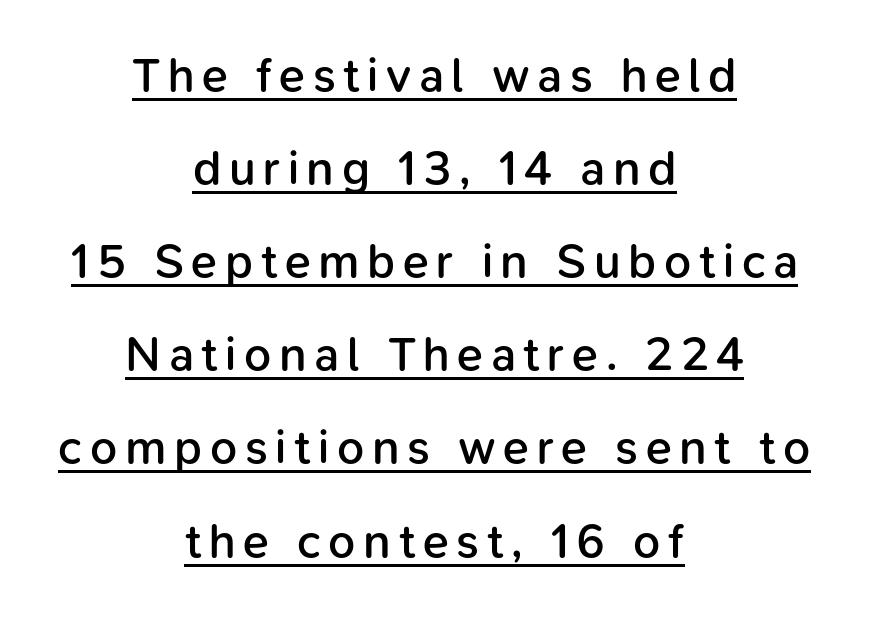
{"serif": "no", "italic": "no", "bold": "semi", "weight": "semibold", "width": "normal", "stroke_contrast": "low", "x_height": "medium", "monospaced": "no", "underline": "yes", "align": "center", "line_spacing": "loose", "line_spacing_ratio": 1.94, "glyph_px": 48}
